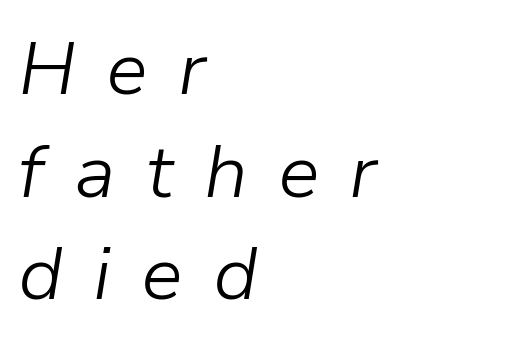
The image shows 75 px light type, italic (leaning right); set left-aligned, normal line spacing (1.37x), unusually wide letter spacing (+0.4 em), not underlined; low stroke contrast and a medium x-height.
